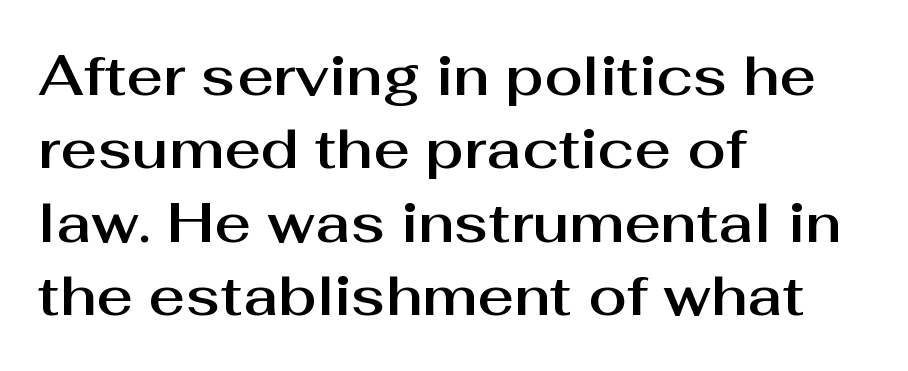
{"serif": "no", "italic": "no", "width": "normal", "stroke_contrast": "medium", "x_height": "medium", "monospaced": "no", "underline": "no", "align": "left", "line_spacing": "normal", "line_spacing_ratio": 1.31, "letter_spacing": "normal", "letter_spacing_em": 0.0, "glyph_px": 56}
